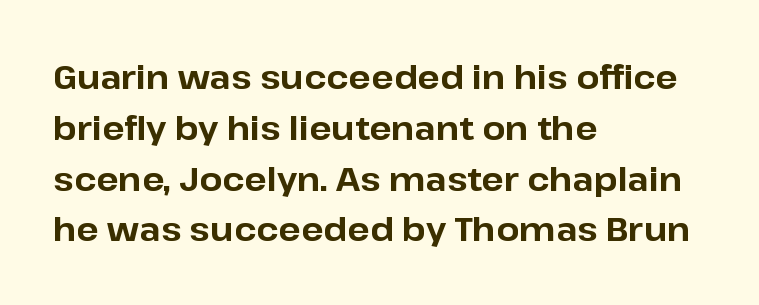
Q: Is the text bold? A: Yes.
Q: Is the text italic (slanted)? A: No, it is upright.
Q: Is the typeface a serif or a sans-serif typeface? A: Sans-serif.
Q: Is the text underlined? A: No.
Q: How is the paragraph aligned? A: Left-aligned.
Q: Is the spacing between letters normal or unusually wide? A: Normal.
Q: Is the spacing between lines tight, normal or loose? A: Normal.
Q: Width (condensed, normal, or wide)? A: Normal.
Q: Stroke contrast? A: Low.
Q: x-height? A: Medium.
Q: Monospaced? A: No.
